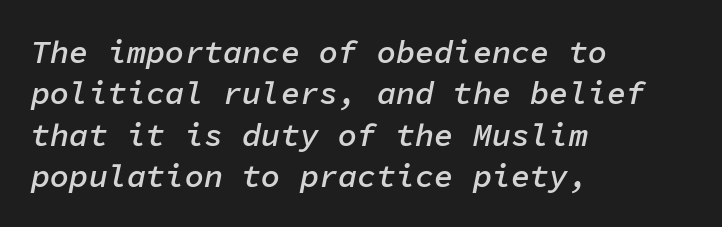
Q: Is the text bold? A: Semi-bold.
Q: Is the text italic (slanted)? A: Yes, it leans right by about 11 degrees.
Q: Is the text underlined? A: No.
Q: How is the paragraph aligned? A: Left-aligned.
Q: Is the spacing between letters normal or unusually wide? A: Normal.
Q: Is the spacing between lines tight, normal or loose? A: Normal.
Q: Width (condensed, normal, or wide)? A: Normal.
Q: Stroke contrast? A: Low.
Q: x-height? A: Medium.
Q: Monospaced? A: Yes.
